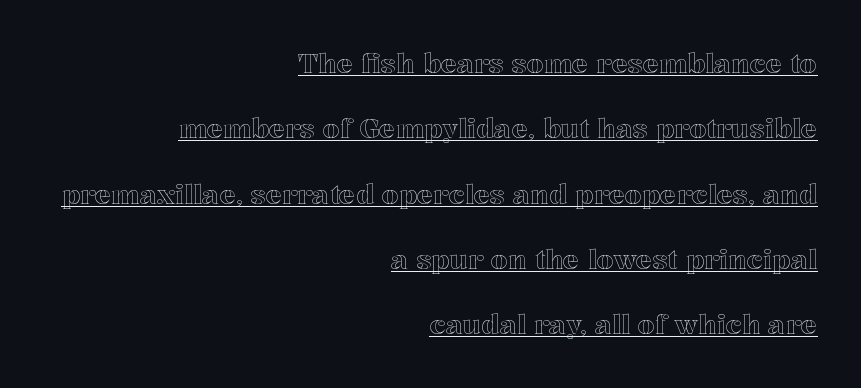
Underlined type. What's the leading like? Stretched, with rows far apart. Typeset ragged left — the right edge is the straight one. Posture: vertical.
